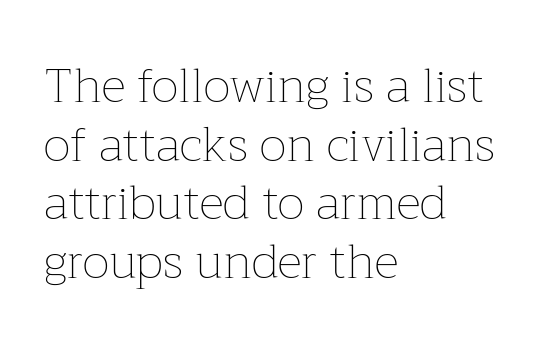
Descenders hang freely into open space. The gaps between neighbouring characters are ordinary and unremarkable. Every row of glyphs begins at an identical x-position on the left. The typography opts for an upright posture over an oblique one. The face used here is proportionally spaced, like ordinary book or web type. Stem width sits at or under what a default text font uses.
